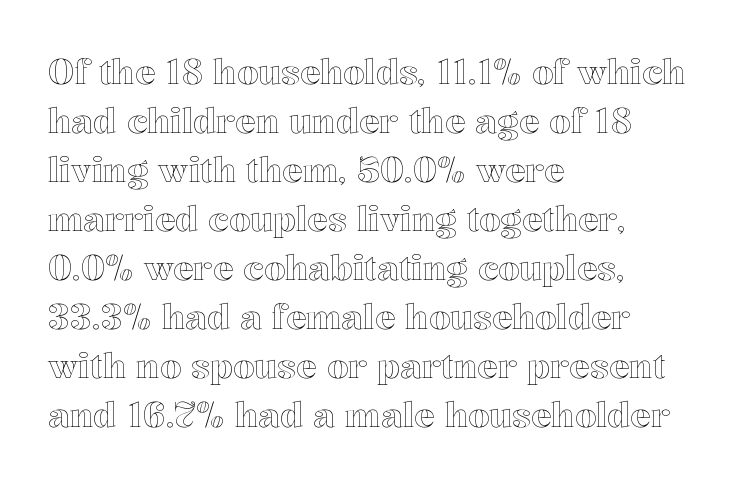
{"italic": "no", "width": "normal", "x_height": "medium", "monospaced": "no", "underline": "no", "align": "left", "line_spacing": "normal", "line_spacing_ratio": 1.44, "letter_spacing": "normal", "letter_spacing_em": 0.0, "glyph_px": 34}
